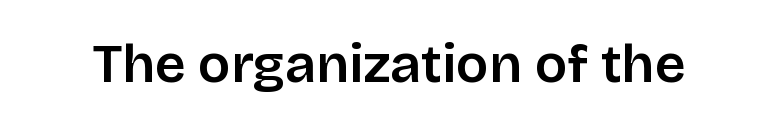
{"serif": "no", "italic": "no", "width": "normal", "stroke_contrast": "low", "x_height": "large", "monospaced": "no", "underline": "no", "letter_spacing": "normal", "letter_spacing_em": 0.0, "glyph_px": 54}
